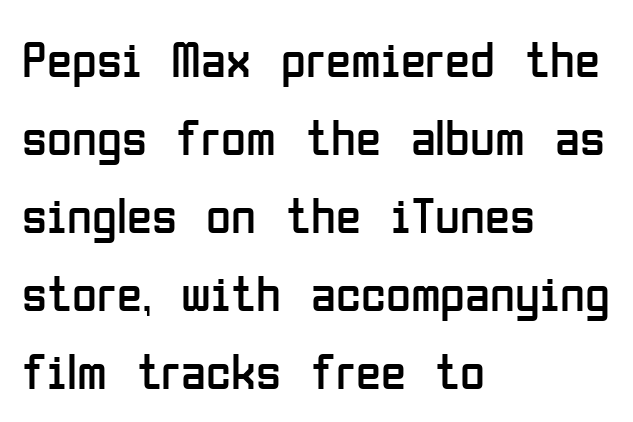
Bare-footed words on every line. Posture: upright roman. A typesetter would call this zero additional tracking. Horizontally, the lines are justified to the leading edge only. The passage shown is not bold in any degree. Serif or sans? Sans — the stroke terminals are bare.
